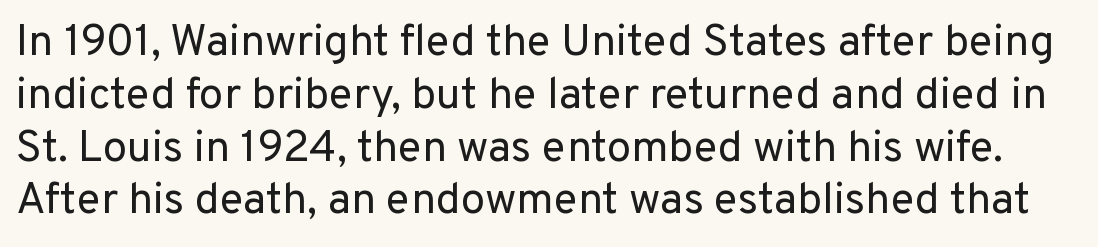
{"serif": "no", "italic": "no", "bold": "no", "weight": "regular", "width": "normal", "stroke_contrast": "low", "x_height": "medium", "monospaced": "no", "underline": "no", "line_spacing_ratio": 1.2, "letter_spacing": "normal", "letter_spacing_em": 0.0, "glyph_px": 44}
